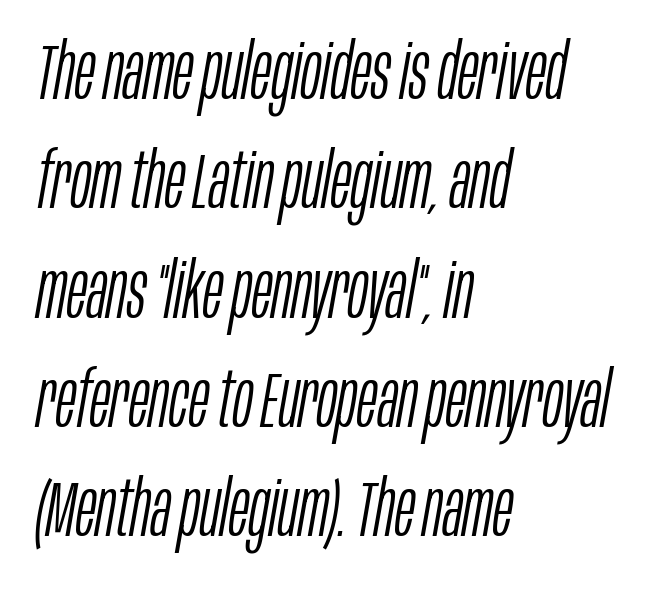
Compared with ordinary roman type, these characters are visibly tilted. The typesetting does not lean heavy: it is not bold. Caption: multi-line text, flush left, ragged right. Check the space under the baseline: it is left empty. Observe the ordinary spacing: letters are neighbours, not strangers.
